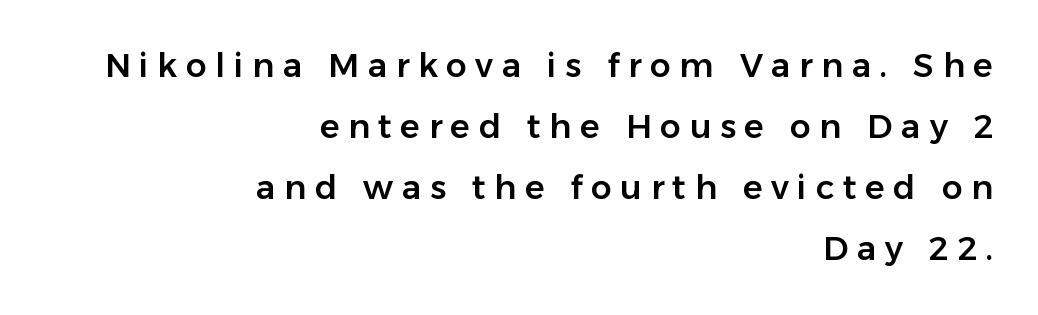
{"serif": "no", "italic": "no", "width": "normal", "stroke_contrast": "low", "x_height": "medium", "monospaced": "no", "underline": "no", "align": "right", "line_spacing_ratio": 1.85, "letter_spacing": "wide", "letter_spacing_em": 0.26, "glyph_px": 33}
